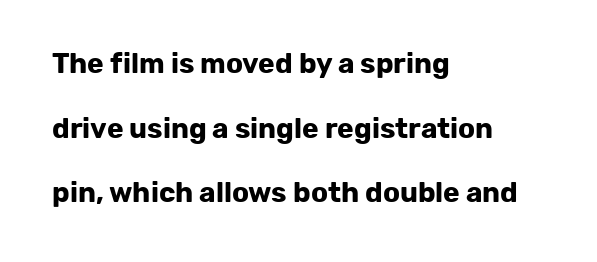
It's the straight-up-and-down kind of type. Plain, unruled lines of type. The passage shown is typed in a proportional face where columns would drift. Horizontal alignment here is leftward, the default for most running prose.
